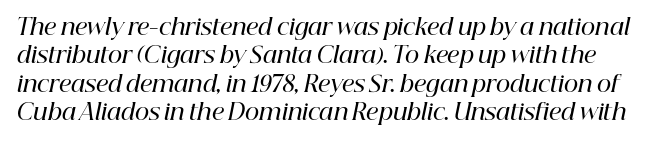
{"italic": "yes", "lean": "right", "slant_degrees": 12, "bold": "semi", "underline": "no", "line_spacing": "normal", "line_spacing_ratio": 1.29, "letter_spacing": "normal", "letter_spacing_em": 0.0, "glyph_px": 22}
